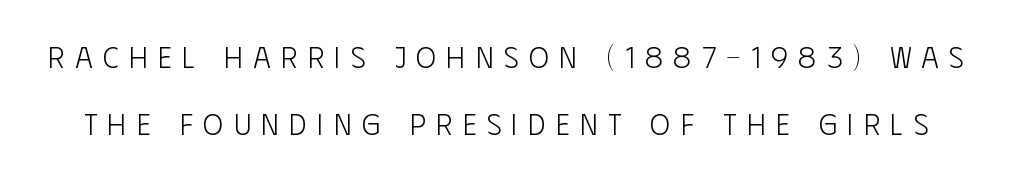
The image shows 30 px light, condensed sans-serif type, upright; set loose line spacing (2.25x), unusually wide letter spacing (+0.35 em), not underlined; low stroke contrast and a large x-height.
